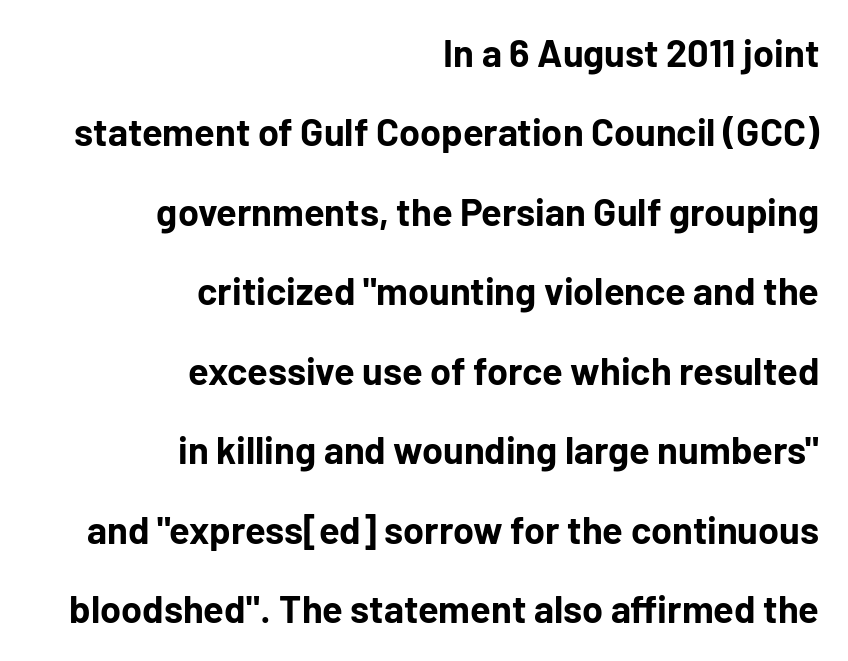
{"serif": "no", "italic": "no", "bold": "yes", "weight": "bold", "width": "normal", "stroke_contrast": "low", "x_height": "medium", "monospaced": "no", "underline": "no", "align": "right", "line_spacing": "loose", "line_spacing_ratio": 2.09, "letter_spacing": "normal", "letter_spacing_em": 0.0, "glyph_px": 38}
